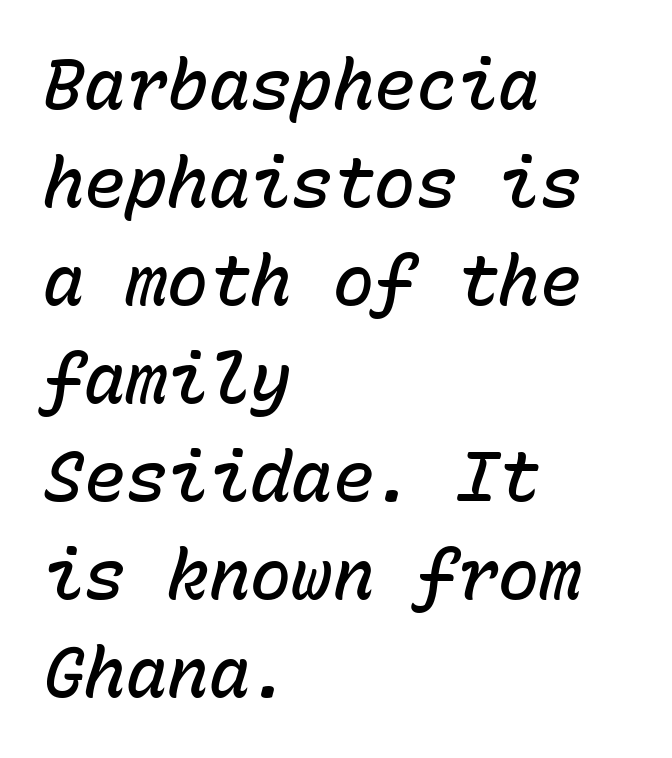
Q: Is the text bold? A: Semi-bold.
Q: Is the text italic (slanted)? A: Yes, it leans right by about 15 degrees.
Q: Is the text underlined? A: No.
Q: How is the paragraph aligned? A: Left-aligned.
Q: Is the spacing between letters normal or unusually wide? A: Normal.
Q: Is the spacing between lines tight, normal or loose? A: Normal.
Q: Width (condensed, normal, or wide)? A: Normal.
Q: Stroke contrast? A: Low.
Q: x-height? A: Medium.
Q: Monospaced? A: Yes.
